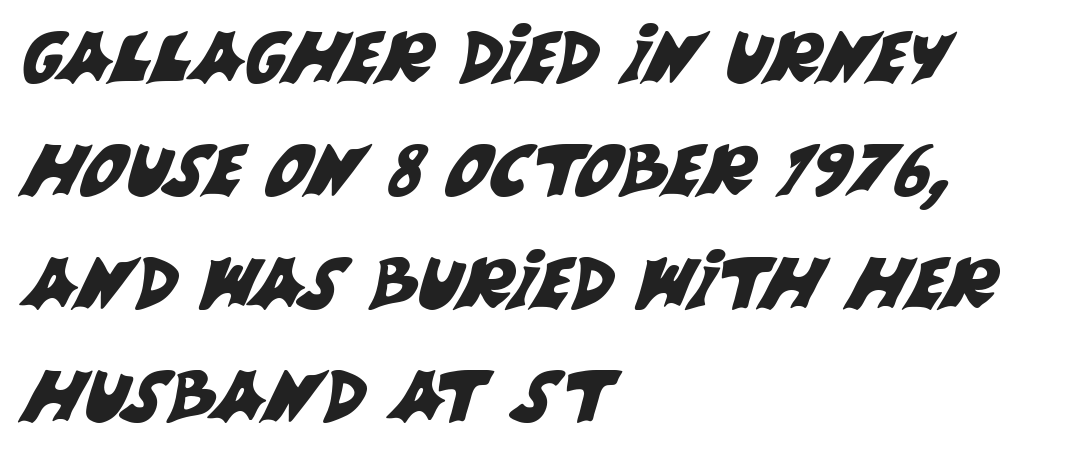
Note: no serifs on the glyphs. This rendering features lettering with no underline. A typesetter would call this zero additional tracking. Where is the straight margin? On the left.
